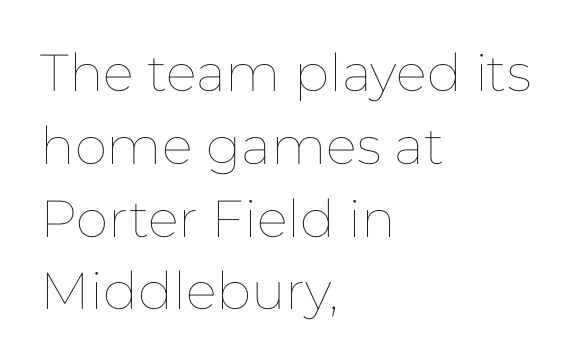
Q: Is the text bold? A: No.
Q: Is the text italic (slanted)? A: No, it is upright.
Q: Is the text underlined? A: No.
Q: How is the paragraph aligned? A: Left-aligned.
Q: Is the spacing between letters normal or unusually wide? A: Normal.
Q: Is the spacing between lines tight, normal or loose? A: Normal.
Q: Width (condensed, normal, or wide)? A: Normal.
Q: Stroke contrast? A: Low.
Q: x-height? A: Medium.
Q: Monospaced? A: No.
